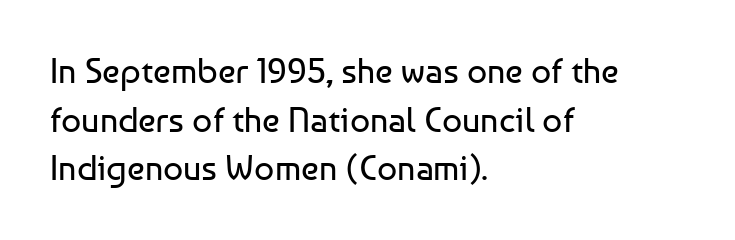
The image shows 35 px regular-weight sans-serif type, upright; set left-aligned, normal line spacing (1.39x), normal letter spacing, not underlined; low stroke contrast and a medium x-height.
